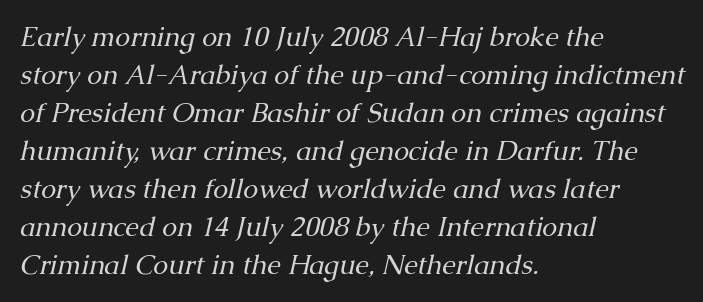
{"italic": "yes", "lean": "right", "slant_degrees": 13, "bold": "no", "underline": "no", "align": "left", "line_spacing": "normal", "line_spacing_ratio": 1.41, "letter_spacing": "normal", "letter_spacing_em": 0.0, "glyph_px": 27}
